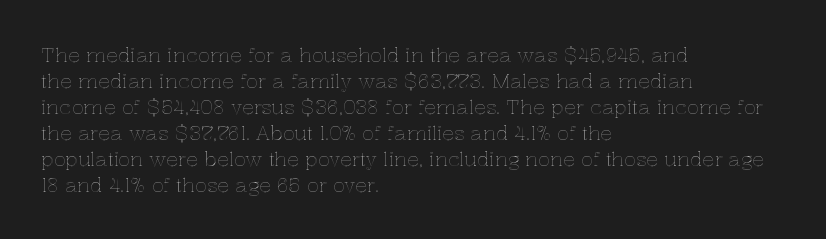
Q: Is the text italic (slanted)? A: No, it is upright.
Q: Is the text underlined? A: No.
Q: How is the paragraph aligned? A: Left-aligned.
Q: Is the spacing between letters normal or unusually wide? A: Normal.
Q: Is the spacing between lines tight, normal or loose? A: Normal.
